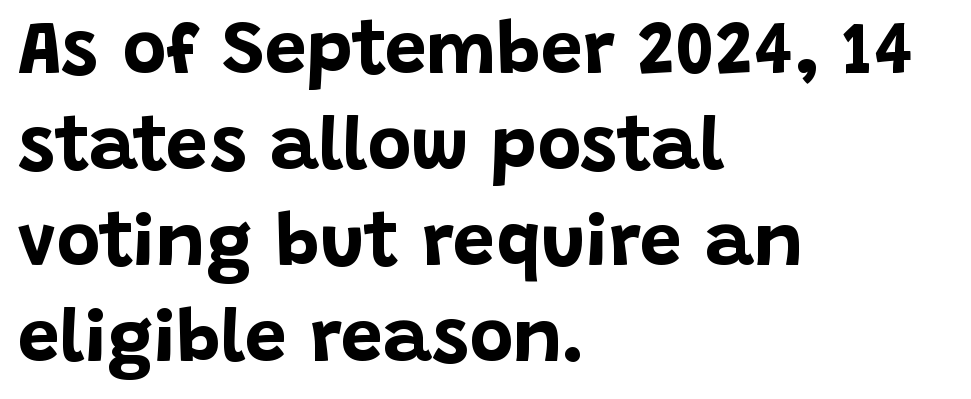
The image shows 75 px bold sans-serif type, upright; set left-aligned, normal line spacing (1.28x), normal letter spacing, not underlined; low stroke contrast and a large x-height.
